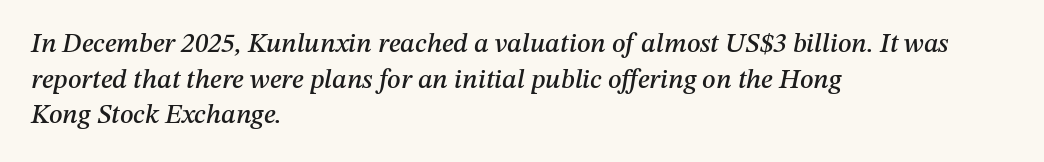
One glance says typical: line gaps are just what's usual. Which margin do the lines hug? The left one — the right edge is uneven. The letters sit at their default tracking, neither squeezed nor spread. The space beneath each line is pristine and unruled. You can tell it's italic because the verticals aren't actually vertical.
